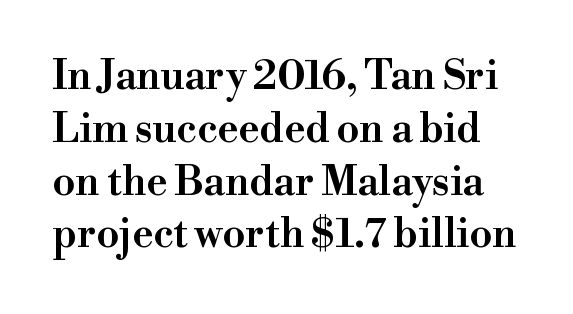
If you drew a line through each stem, it would be perfectly vertical. The rendering uses a moderate line-height, typical for paragraphs. Spacing verdict: proportional, widths tailored to each character. Check where the strokes stop: tiny serifs finish them off. Does extra space separate the letters? No, they use regular spacing.
